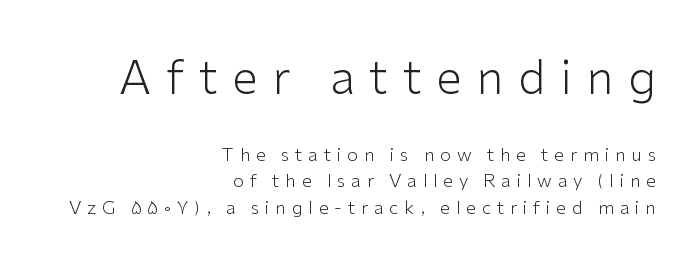
The image shows 46 px light sans-serif type, upright; set right-aligned, normal line spacing (1.46x), unusually wide letter spacing (+0.32 em), not underlined; the first (top) block is 2.56x larger; low stroke contrast and a medium x-height.
